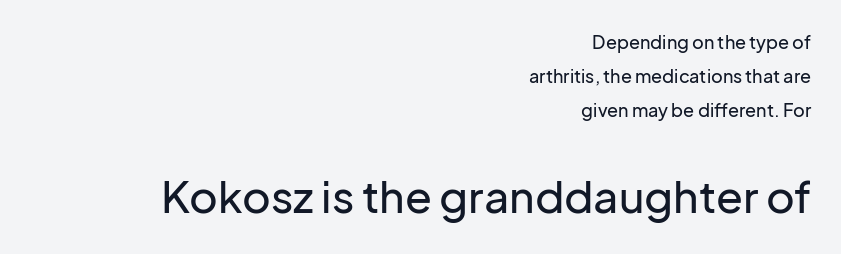
The image shows 44 px sans-serif type, upright; set right-aligned, line spacing 1.89x, normal letter spacing, not underlined; the second (bottom) block is 2.44x larger; low stroke contrast and a medium x-height.
